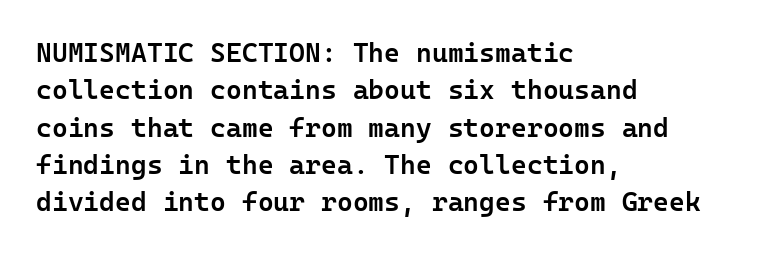
{"italic": "no", "bold": "semi", "underline": "no", "align": "left", "line_spacing": "normal", "line_spacing_ratio": 1.38, "letter_spacing": "normal", "letter_spacing_em": 0.0, "glyph_px": 27}
